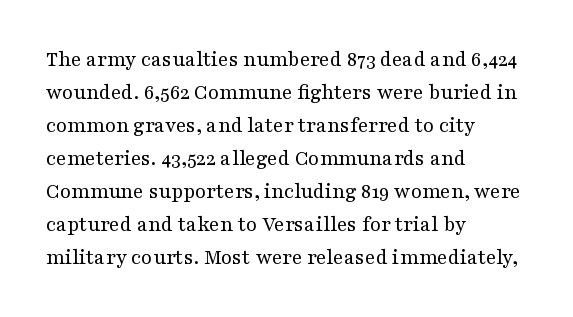
{"italic": "no", "bold": "no", "underline": "no", "align": "left", "line_spacing": "normal", "line_spacing_ratio": 1.5, "letter_spacing": "normal", "letter_spacing_em": 0.0, "glyph_px": 22}
